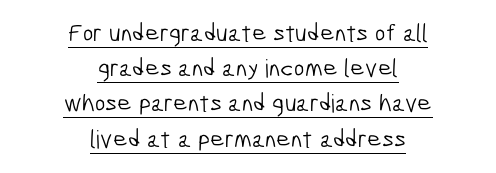
The image shows 25 px text type; set centered, normal line spacing (1.41x), normal letter spacing, underlined.
